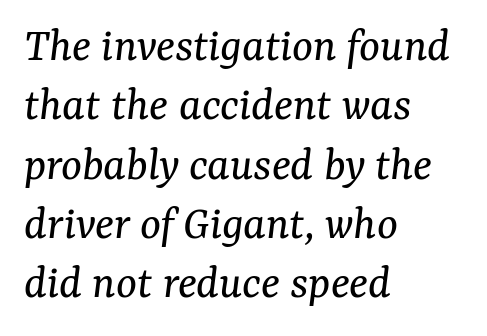
Q: Is the text bold? A: No.
Q: Is the text italic (slanted)? A: Yes, it leans right by about 7 degrees.
Q: Is the typeface a serif or a sans-serif typeface? A: Serif.
Q: Is the text underlined? A: No.
Q: How is the paragraph aligned? A: Left-aligned.
Q: Is the spacing between letters normal or unusually wide? A: Normal.
Q: Width (condensed, normal, or wide)? A: Normal.
Q: Stroke contrast? A: Medium.
Q: x-height? A: Medium.
Q: Monospaced? A: No.
